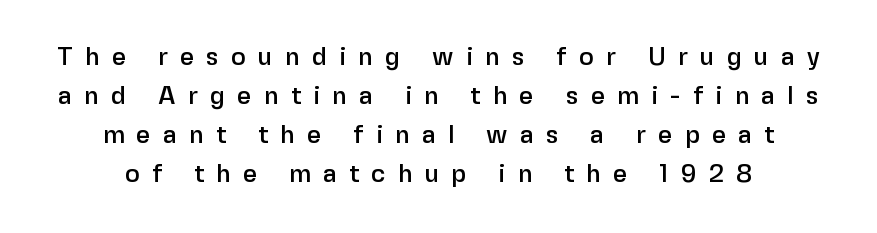
{"italic": "no", "underline": "no", "line_spacing": "normal", "line_spacing_ratio": 1.56, "letter_spacing": "wide", "letter_spacing_em": 0.49, "glyph_px": 25}
